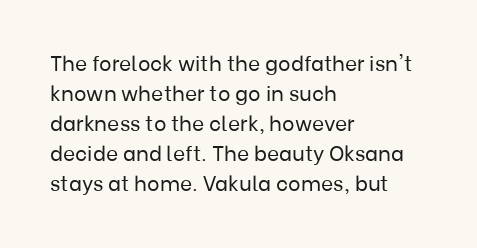
Q: Is the text bold? A: No.
Q: Is the text italic (slanted)? A: No, it is upright.
Q: Is the text underlined? A: No.
Q: How is the paragraph aligned? A: Left-aligned.
Q: Is the spacing between letters normal or unusually wide? A: Normal.
Q: Is the spacing between lines tight, normal or loose? A: Normal.
